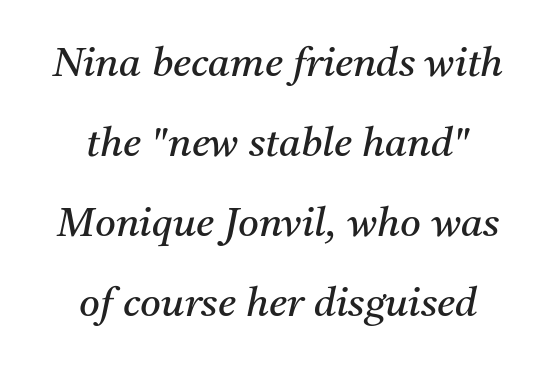
The image shows 40 px regular-weight serif type, italic (leaning right); set loose line spacing (2.0x), normal letter spacing, not underlined; medium stroke contrast and a medium x-height.
